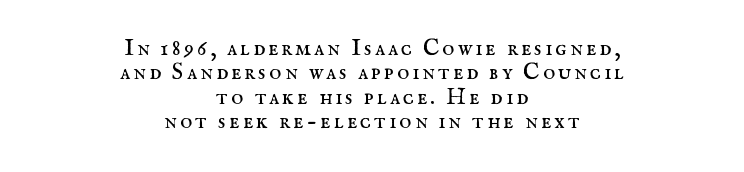
Line spacing here is tight. The font sits on the lighter half of the weight spectrum, regular included. Decoration check: the copy has no underline. These lines stack symmetrically, like a column narrowing and widening about its center. Unlike italic type, these characters show no tilt at all.
